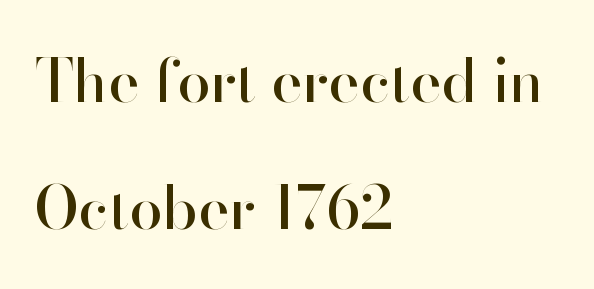
{"serif": "no", "italic": "no", "width": "normal", "stroke_contrast": "high", "x_height": "small", "monospaced": "no", "underline": "no", "align": "left", "line_spacing": "loose", "line_spacing_ratio": 2.16, "letter_spacing": "normal", "letter_spacing_em": 0.0, "glyph_px": 59}
